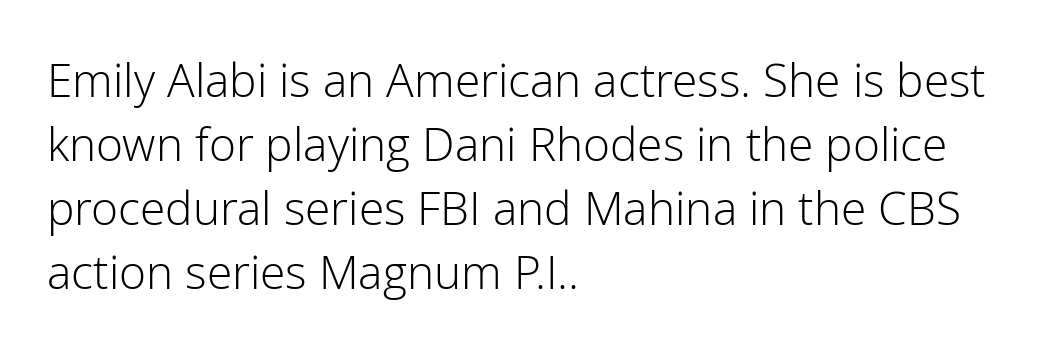
{"serif": "no", "italic": "no", "bold": "no", "weight": "light", "width": "normal", "stroke_contrast": "low", "x_height": "medium", "monospaced": "no", "underline": "no", "align": "left", "line_spacing": "normal", "line_spacing_ratio": 1.39, "letter_spacing": "normal", "letter_spacing_em": 0.0, "glyph_px": 46}
